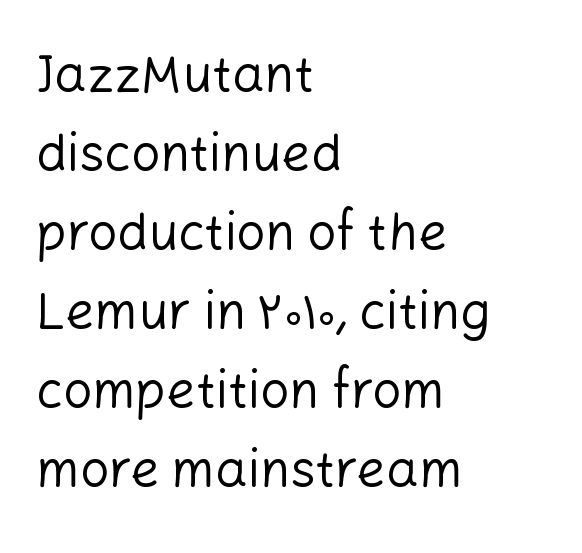
{"serif": "no", "italic": "no", "bold": "no", "weight": "regular", "width": "normal", "stroke_contrast": "low", "x_height": "medium", "monospaced": "no", "underline": "no", "align": "left", "line_spacing": "normal", "line_spacing_ratio": 1.55, "letter_spacing": "normal", "letter_spacing_em": 0.0, "glyph_px": 51}
